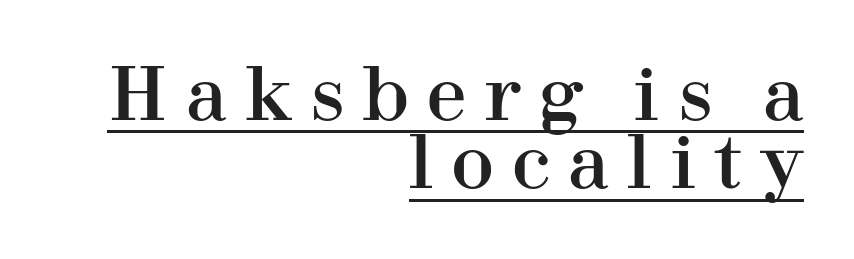
{"serif": "yes", "italic": "no", "width": "normal", "stroke_contrast": "high", "x_height": "medium", "monospaced": "no", "underline": "yes", "align": "right", "line_spacing": "tight", "line_spacing_ratio": 0.96, "letter_spacing": "wide", "letter_spacing_em": 0.26, "glyph_px": 71}
